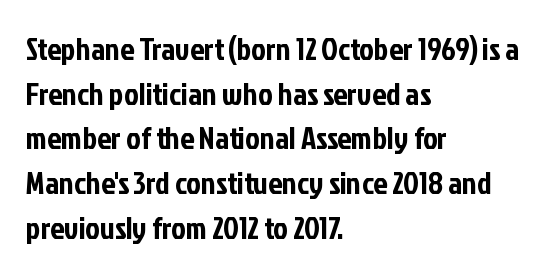
The image shows 31 px condensed sans-serif type, upright; set left-aligned, normal line spacing (1.44x), normal letter spacing, not underlined; low stroke contrast and a medium x-height.
